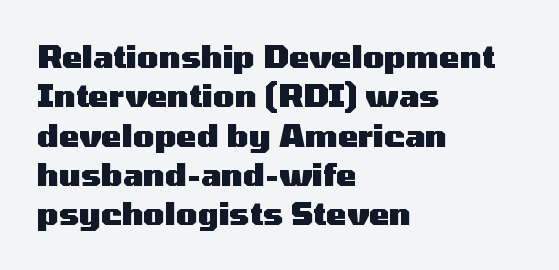
{"serif": "no", "italic": "no", "bold": "yes", "weight": "heavy", "width": "wide", "stroke_contrast": "medium", "x_height": "medium", "monospaced": "no", "underline": "no", "align": "left", "line_spacing": "normal", "line_spacing_ratio": 1.27, "letter_spacing": "normal", "letter_spacing_em": 0.0, "glyph_px": 31}
